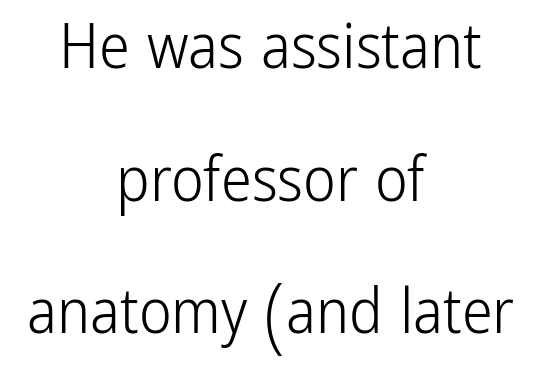
The image shows 62 px light, condensed sans-serif type, upright; set centered, loose line spacing (2.14x), normal letter spacing, not underlined; low stroke contrast and a medium x-height.
